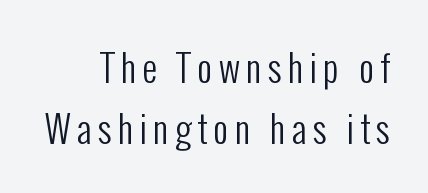
Q: Is the text bold? A: No.
Q: Is the text italic (slanted)? A: No, it is upright.
Q: Is the typeface a serif or a sans-serif typeface? A: Sans-serif.
Q: Is the text underlined? A: No.
Q: Is the spacing between lines tight, normal or loose? A: Normal.
Q: Width (condensed, normal, or wide)? A: Condensed.
Q: Stroke contrast? A: Low.
Q: x-height? A: Medium.
Q: Monospaced? A: No.
